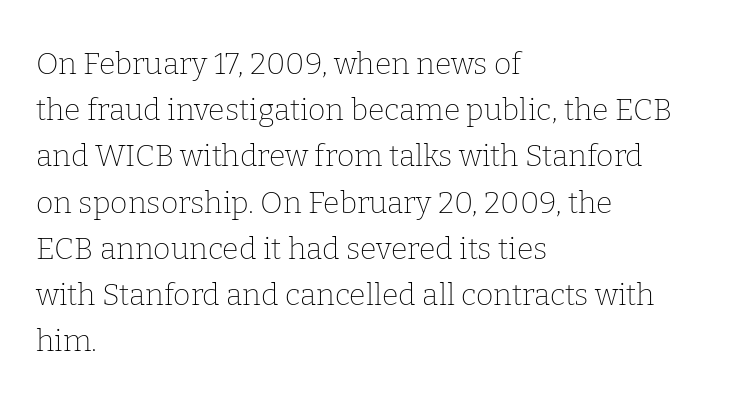
Every row of glyphs begins at an identical x-position on the left. In terms of leading, this rendering sits right in the middle. The letters stand straight up with perfectly vertical stems. Classification — serif. Do the characters align in a grid? No, the font is proportional. No extra tracking has been applied to these lines.
